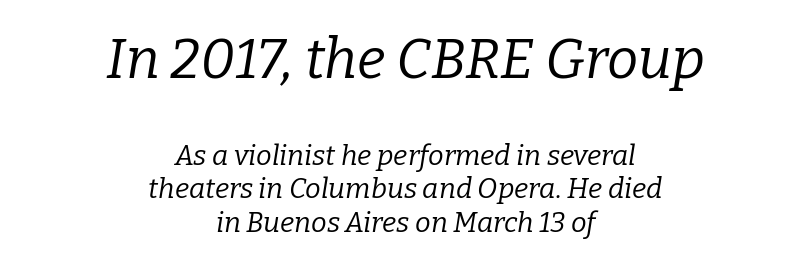
Q: Is the text bold? A: No.
Q: Is the text italic (slanted)? A: Yes, it leans right by about 9 degrees.
Q: Is the typeface a serif or a sans-serif typeface? A: Serif.
Q: Is the text underlined? A: No.
Q: How is the paragraph aligned? A: Centered.
Q: Is the spacing between letters normal or unusually wide? A: Normal.
Q: Which block of text is set in a larger size, the first (top) or the second (bottom)? A: The first (top) one.
Q: Width (condensed, normal, or wide)? A: Normal.
Q: Stroke contrast? A: Low.
Q: x-height? A: Medium.
Q: Monospaced? A: No.
